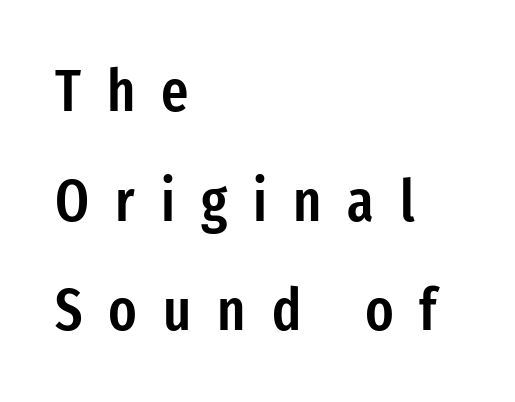
The image shows 59 px semibold, condensed sans-serif type, upright; set left-aligned, line spacing 1.86x, unusually wide letter spacing (+0.44 em), not underlined; low stroke contrast and a medium x-height.
